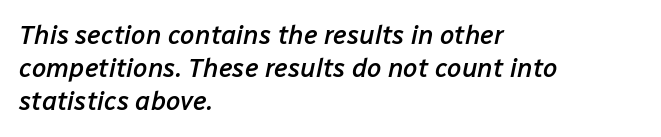
Check under the words: just untouched page. Does the copy run flush right? No — it runs flush left. Firm but not heavy-handed strokes: this text is semibold. The specimen reads as italic at a glance.
